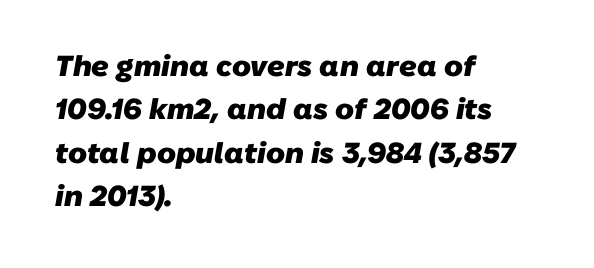
{"serif": "no", "bold": "yes", "weight": "heavy", "width": "normal", "stroke_contrast": "low", "x_height": "medium", "monospaced": "no", "underline": "no", "align": "left", "line_spacing": "normal", "line_spacing_ratio": 1.5, "letter_spacing": "normal", "letter_spacing_em": 0.0, "glyph_px": 29}
